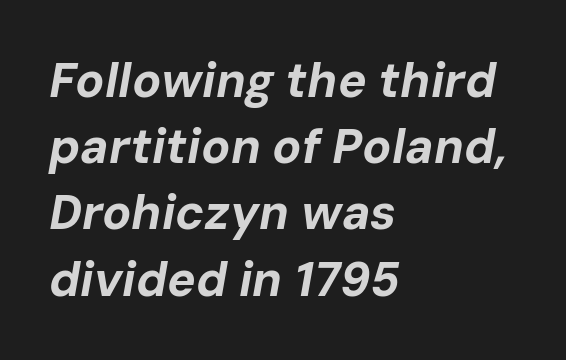
The image shows 48 px bold type, italic (leaning right); set left-aligned, normal line spacing (1.38x), normal letter spacing, not underlined; low stroke contrast and a medium x-height.
